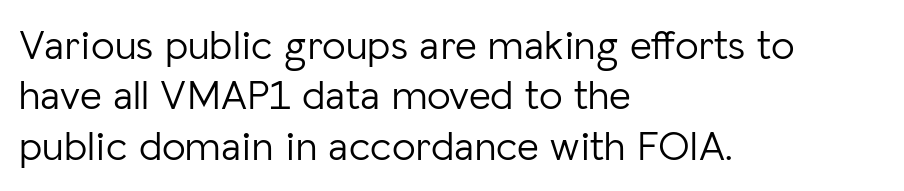
Q: Is the text bold? A: No.
Q: Is the text italic (slanted)? A: No, it is upright.
Q: Is the typeface a serif or a sans-serif typeface? A: Sans-serif.
Q: Is the text underlined? A: No.
Q: How is the paragraph aligned? A: Left-aligned.
Q: Is the spacing between letters normal or unusually wide? A: Normal.
Q: Width (condensed, normal, or wide)? A: Normal.
Q: Stroke contrast? A: Low.
Q: x-height? A: Medium.
Q: Monospaced? A: No.
